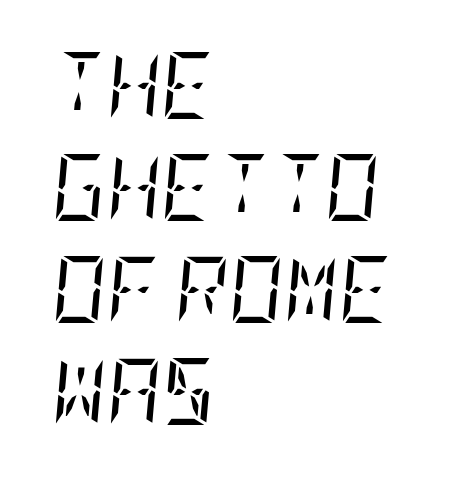
{"serif": "yes", "italic": "yes", "lean": "right", "slant_degrees": 5, "bold": "no", "weight": "regular", "width": "condensed", "stroke_contrast": "low", "x_height": "large", "underline": "no", "align": "left", "line_spacing": "normal", "line_spacing_ratio": 1.52, "letter_spacing": "normal", "letter_spacing_em": 0.0, "glyph_px": 67}
